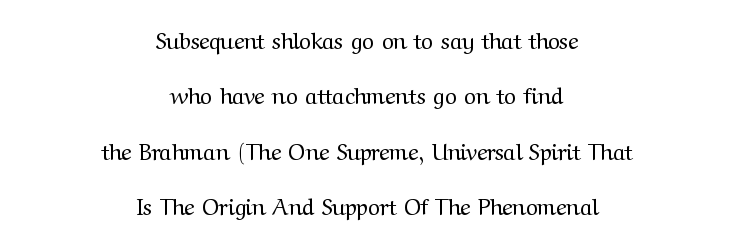
{"italic": "no", "bold": "no", "underline": "no", "align": "center", "line_spacing": "loose", "line_spacing_ratio": 2.41, "letter_spacing": "normal", "letter_spacing_em": 0.0, "glyph_px": 23}
